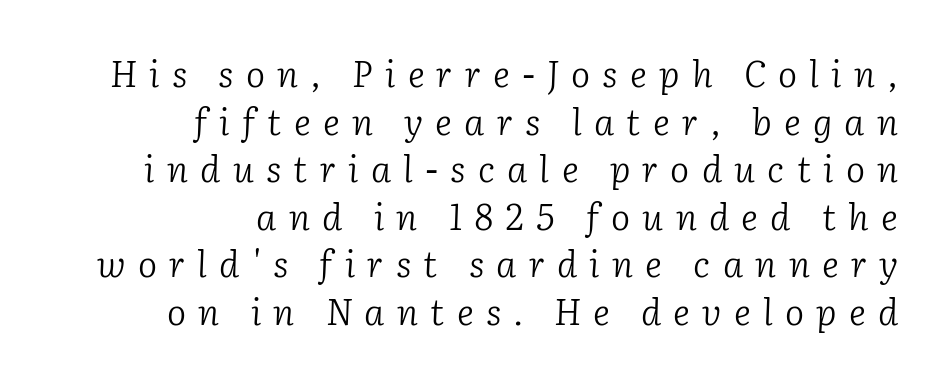
{"serif": "yes", "italic": "yes", "lean": "right", "slant_degrees": 2, "bold": "no", "weight": "light", "width": "normal", "stroke_contrast": "low", "x_height": "medium", "monospaced": "no", "underline": "no", "align": "right", "line_spacing": "normal", "line_spacing_ratio": 1.32, "letter_spacing": "wide", "letter_spacing_em": 0.34, "glyph_px": 36}
